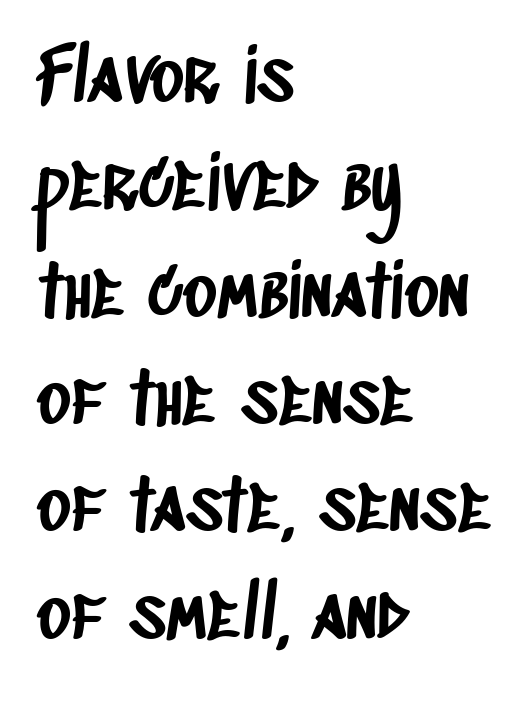
{"serif": "no", "width": "condensed", "stroke_contrast": "low", "x_height": "large", "monospaced": "no", "underline": "no", "align": "left", "line_spacing": "normal", "line_spacing_ratio": 1.47, "letter_spacing": "normal", "letter_spacing_em": 0.0, "glyph_px": 73}
